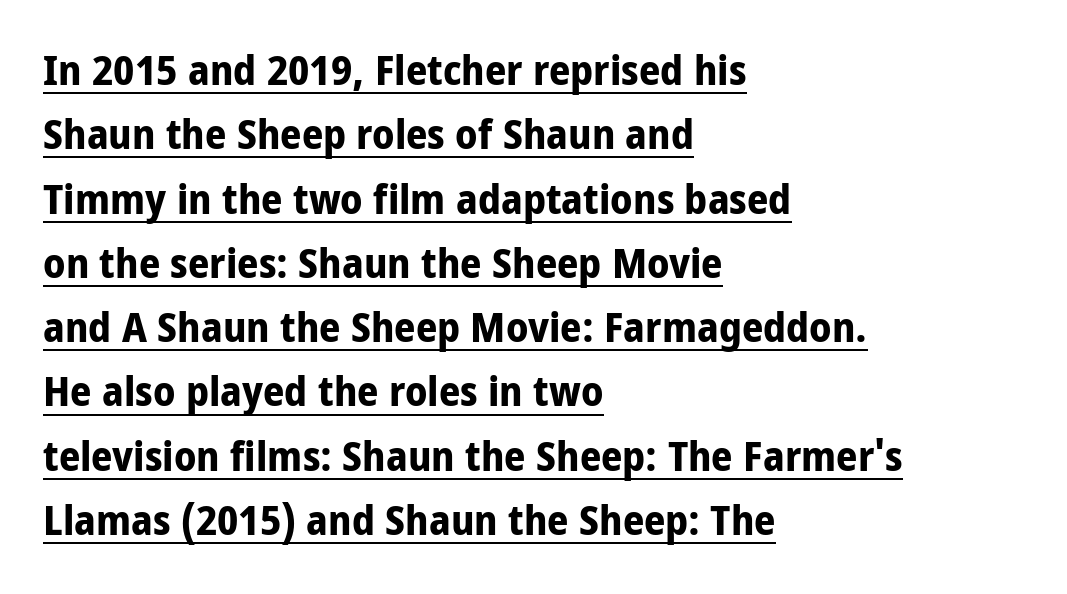
Q: Is the text bold? A: Yes.
Q: Is the text italic (slanted)? A: No, it is upright.
Q: Is the typeface a serif or a sans-serif typeface? A: Sans-serif.
Q: Is the text underlined? A: Yes.
Q: How is the paragraph aligned? A: Left-aligned.
Q: Is the spacing between letters normal or unusually wide? A: Normal.
Q: Is the spacing between lines tight, normal or loose? A: Normal.
Q: Width (condensed, normal, or wide)? A: Condensed.
Q: Stroke contrast? A: Low.
Q: x-height? A: Large.
Q: Monospaced? A: No.
